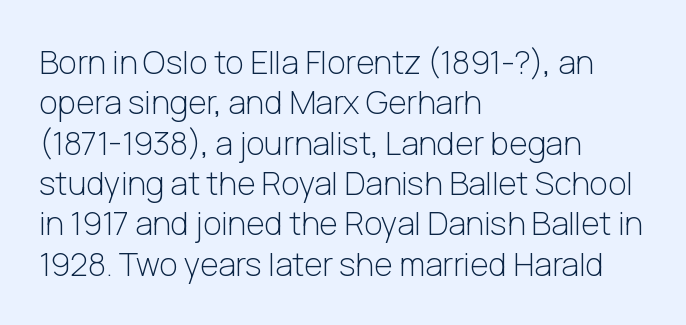
{"serif": "no", "italic": "no", "bold": "no", "weight": "light", "width": "normal", "stroke_contrast": "low", "x_height": "medium", "monospaced": "no", "underline": "no", "align": "left", "line_spacing": "normal", "line_spacing_ratio": 1.26, "letter_spacing": "normal", "letter_spacing_em": 0.0, "glyph_px": 32}
